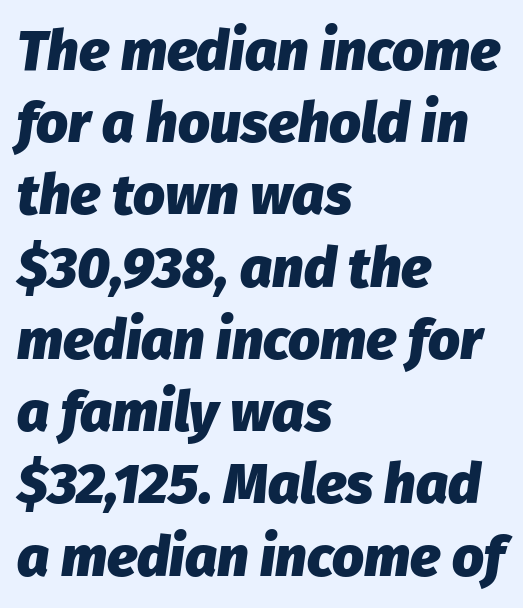
You can tell it's italic because the verticals aren't actually vertical. The block of text has a typical density, with ordinary space between rows. Horizontally, the lines are justified to the leading edge only. The passage shown is emphatically bold.
